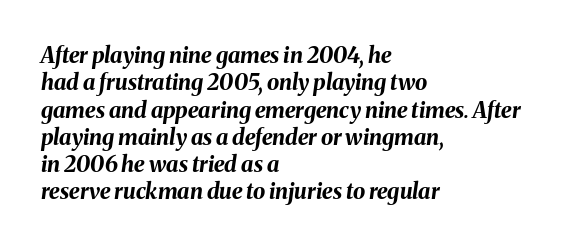
{"italic": "yes", "lean": "right", "slant_degrees": 8, "bold": "yes", "underline": "no", "align": "left", "line_spacing_ratio": 1.24, "letter_spacing": "normal", "letter_spacing_em": 0.0, "glyph_px": 22}
